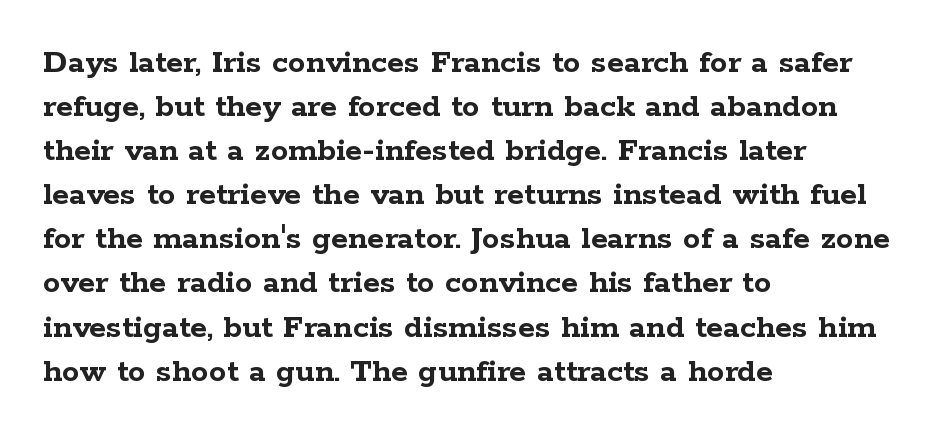
Q: Is the text bold? A: Yes.
Q: Is the text italic (slanted)? A: No, it is upright.
Q: Is the typeface a serif or a sans-serif typeface? A: Serif.
Q: Is the text underlined? A: No.
Q: How is the paragraph aligned? A: Left-aligned.
Q: Is the spacing between letters normal or unusually wide? A: Normal.
Q: Is the spacing between lines tight, normal or loose? A: Normal.
Q: Width (condensed, normal, or wide)? A: Wide.
Q: Stroke contrast? A: Low.
Q: x-height? A: Medium.
Q: Monospaced? A: No.
